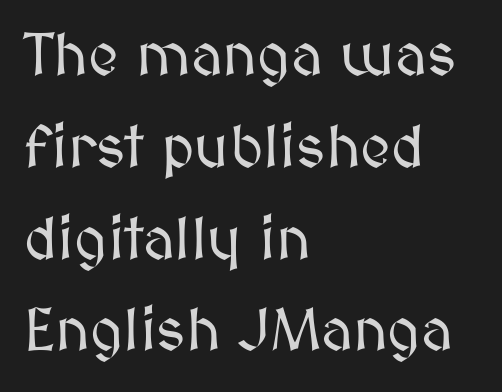
These lines sit exactly where default settings would place them. Lines of text with bare space underneath. Note the varied advance widths — an 'i' is clearly narrower than an 'm'. The letters stand upright; this is a roman face. You could call the tracking neutral — neither tight nor loose. Compared with a centered layout, this one pins lines to the left instead.
